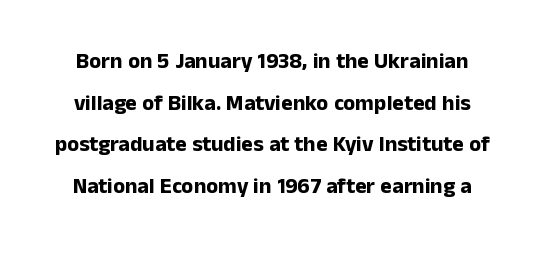
Q: Is the text bold? A: Yes.
Q: Is the text italic (slanted)? A: No, it is upright.
Q: Is the text underlined? A: No.
Q: Is the spacing between letters normal or unusually wide? A: Normal.
